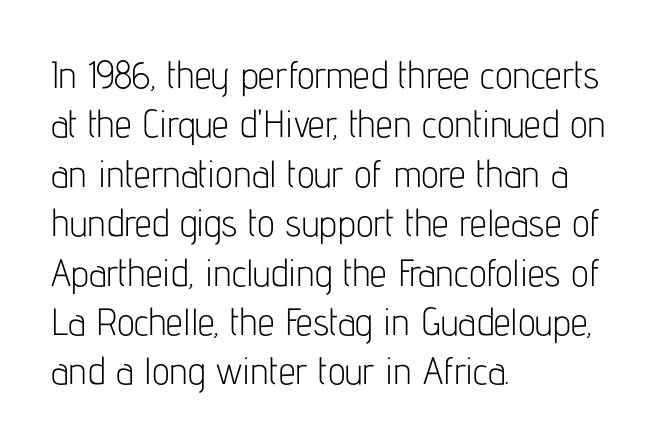
{"serif": "no", "italic": "no", "bold": "no", "weight": "light", "width": "condensed", "stroke_contrast": "low", "x_height": "medium", "monospaced": "no", "underline": "no", "align": "left", "line_spacing": "normal", "line_spacing_ratio": 1.3, "letter_spacing": "normal", "letter_spacing_em": 0.0, "glyph_px": 38}
